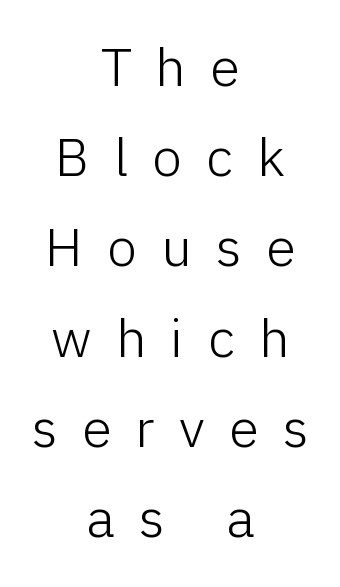
The image shows 54 px light sans-serif type, upright; set centered, normal line spacing (1.67x), unusually wide letter spacing (+0.45 em), not underlined; low stroke contrast and a medium x-height.
